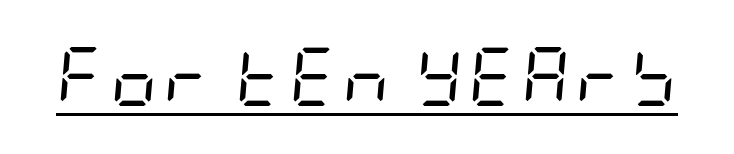
The image shows 58 px regular-weight, condensed type, italic (leaning right); set underlined; low stroke contrast and a large x-height.
